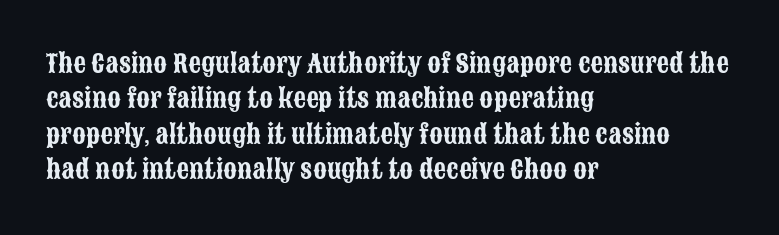
The line texture is even and compact thanks to regular tracking. Glance below the letters and you will spot only blank space. It's the straight-up-and-down kind of type. Each line starts at the same left margin while the right side varies. Reading down the column, the eye jumps a familiar distance to each next line.
